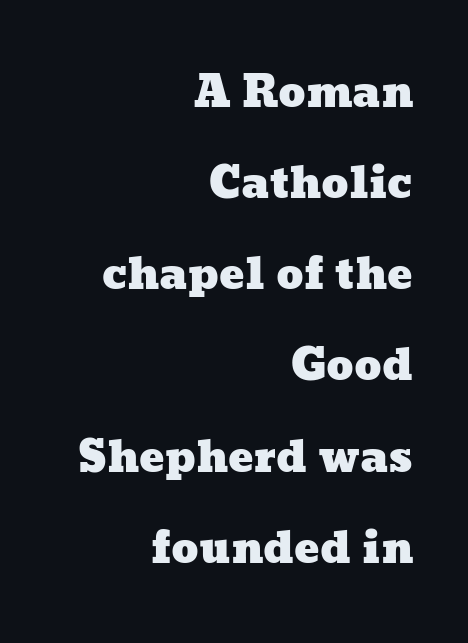
The image shows 42 px wide type; set right-aligned, loose line spacing (2.17x), normal letter spacing, not underlined; low stroke contrast and a medium x-height.
